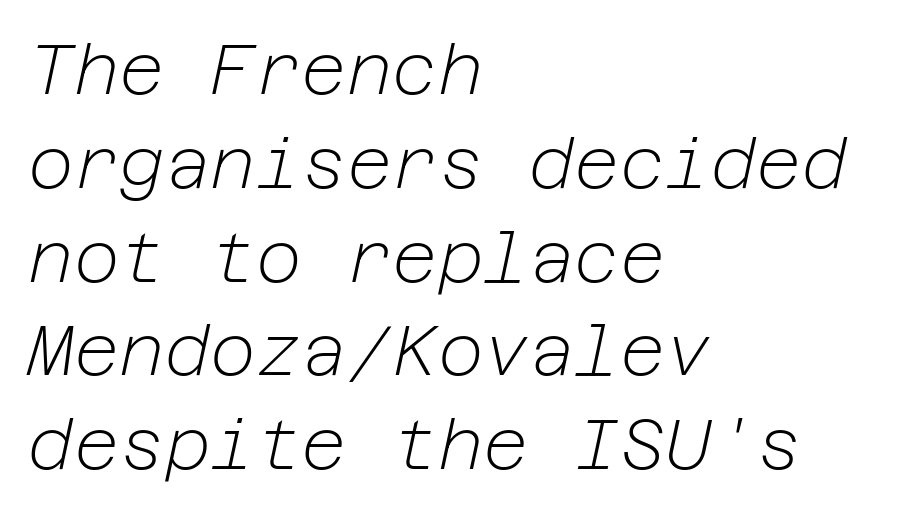
Q: Is the text bold? A: No.
Q: Is the text italic (slanted)? A: Yes, it leans right by about 12 degrees.
Q: Is the text underlined? A: No.
Q: How is the paragraph aligned? A: Left-aligned.
Q: Is the spacing between letters normal or unusually wide? A: Normal.
Q: Is the spacing between lines tight, normal or loose? A: Normal.
Q: Width (condensed, normal, or wide)? A: Normal.
Q: Stroke contrast? A: Low.
Q: x-height? A: Medium.
